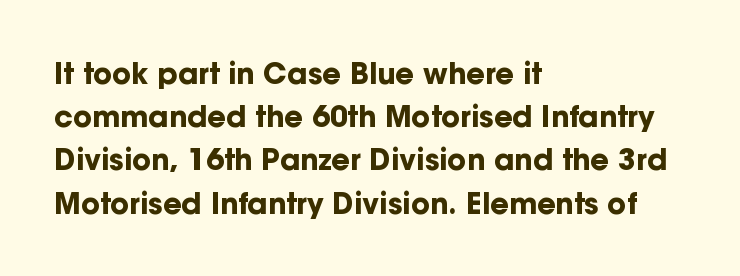
The image shows 29 px bold sans-serif type, upright; set left-aligned, normal line spacing (1.49x), normal letter spacing, not underlined; low stroke contrast and a medium x-height.
